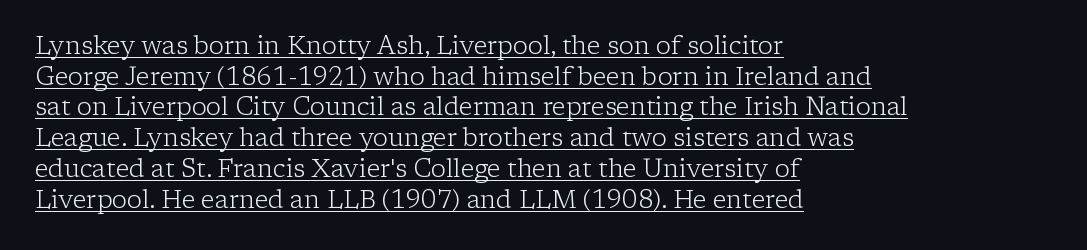
What stands out about the letter spacing? Nothing — it is the standard amount. This is roman type, the default non-slanted kind. These lines stack with their left ends in a neat column. Compared with undecorated copy, this sample adds a rule below the words. Ink coverage per letter is moderate at most.
